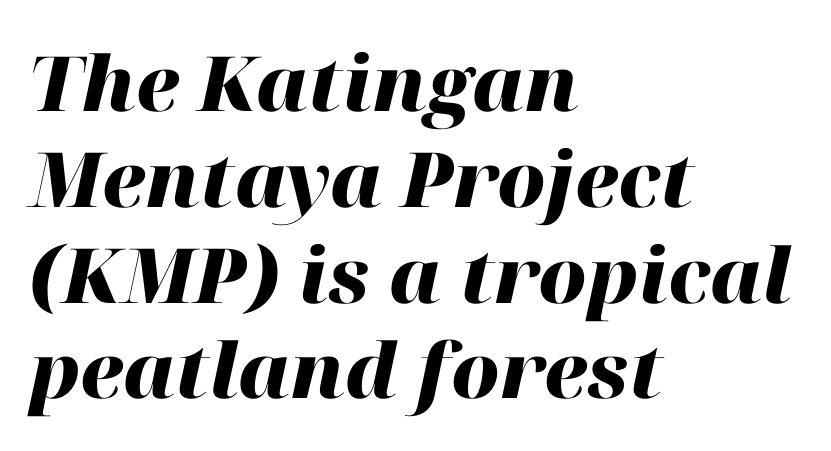
Q: Is the text bold? A: Yes.
Q: Is the text italic (slanted)? A: Yes, it leans right by about 12 degrees.
Q: Is the text underlined? A: No.
Q: How is the paragraph aligned? A: Left-aligned.
Q: Is the spacing between letters normal or unusually wide? A: Normal.
Q: Is the spacing between lines tight, normal or loose? A: Normal.
Q: Width (condensed, normal, or wide)? A: Normal.
Q: Stroke contrast? A: High.
Q: x-height? A: Medium.
Q: Monospaced? A: No.
